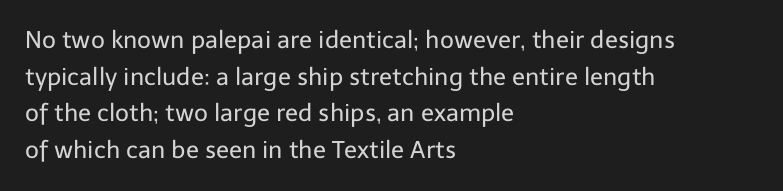
{"italic": "no", "bold": "no", "underline": "no", "align": "left", "line_spacing": "normal", "line_spacing_ratio": 1.53, "letter_spacing": "normal", "letter_spacing_em": 0.0, "glyph_px": 24}
